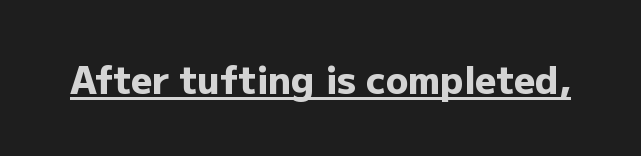
Q: Is the text bold? A: Yes.
Q: Is the text italic (slanted)? A: No, it is upright.
Q: Is the typeface a serif or a sans-serif typeface? A: Sans-serif.
Q: Is the text underlined? A: Yes.
Q: Is the spacing between letters normal or unusually wide? A: Normal.
Q: Width (condensed, normal, or wide)? A: Normal.
Q: Stroke contrast? A: Low.
Q: x-height? A: Medium.
Q: Monospaced? A: No.
